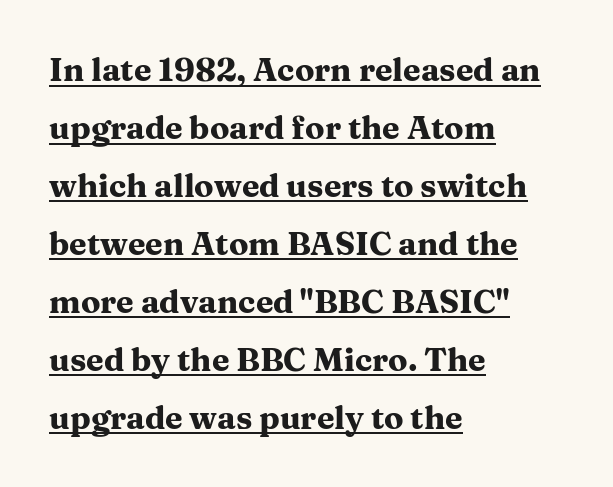
The rendering uses the underline text-decoration. Every character sits straight up, as roman type does. Letterform terminals end in serifs throughout the passage. Typographic density is high because the face is bold. The setting favours the left margin, as ordinary paragraphs usually do. A typesetter would call this zero additional tracking.
